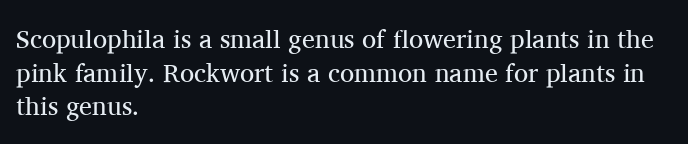
Q: Is the text bold? A: No.
Q: Is the text italic (slanted)? A: No, it is upright.
Q: Is the text underlined? A: No.
Q: How is the paragraph aligned? A: Left-aligned.
Q: Is the spacing between letters normal or unusually wide? A: Normal.
Q: Is the spacing between lines tight, normal or loose? A: Normal.
